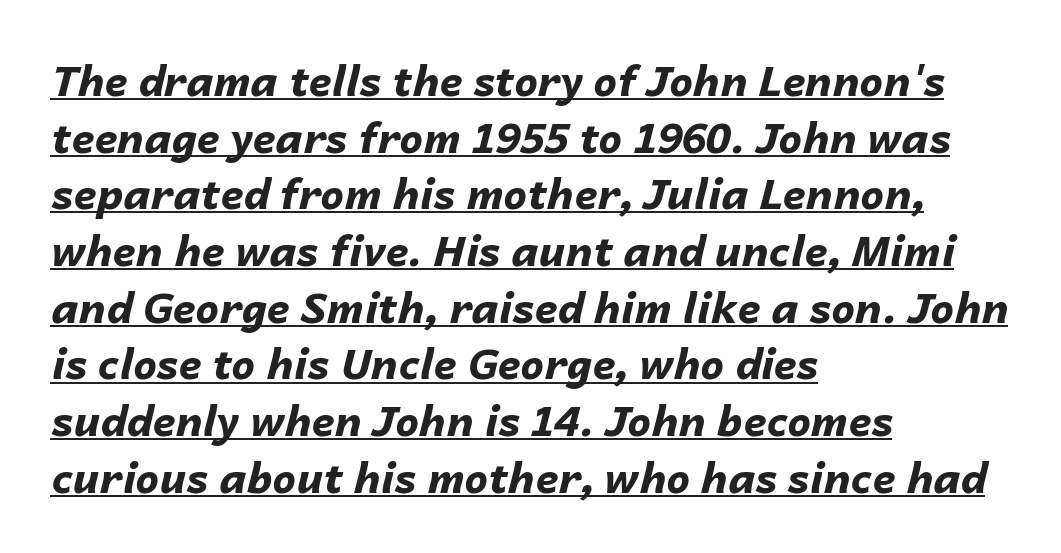
Q: Is the text bold? A: Yes.
Q: Is the text italic (slanted)? A: Yes, it leans right by about 14 degrees.
Q: Is the text underlined? A: Yes.
Q: How is the paragraph aligned? A: Left-aligned.
Q: Is the spacing between letters normal or unusually wide? A: Normal.
Q: Is the spacing between lines tight, normal or loose? A: Normal.
Q: Width (condensed, normal, or wide)? A: Normal.
Q: Stroke contrast? A: Low.
Q: x-height? A: Medium.
Q: Monospaced? A: No.
